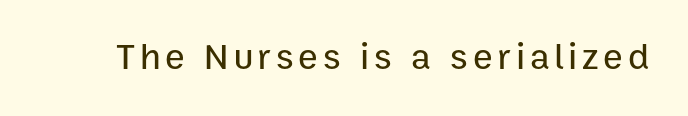
Q: Is the text italic (slanted)? A: No, it is upright.
Q: Is the typeface a serif or a sans-serif typeface? A: Sans-serif.
Q: Is the text underlined? A: No.
Q: Width (condensed, normal, or wide)? A: Normal.
Q: Stroke contrast? A: Low.
Q: x-height? A: Medium.
Q: Monospaced? A: No.
